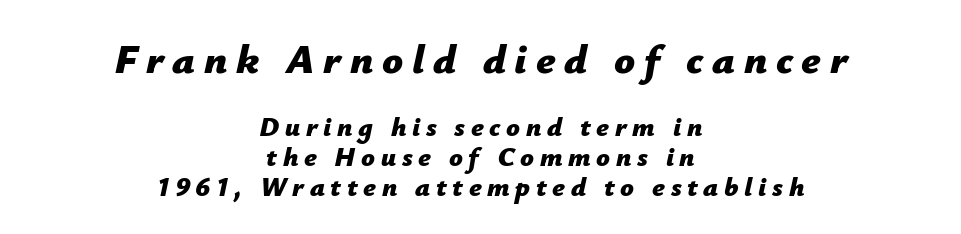
The image shows 41 px bold type, italic (leaning right); set centered, tight line spacing (1.11x), unusually wide letter spacing (+0.21 em), not underlined; the first (top) block is 1.52x larger; low stroke contrast and a medium x-height.
